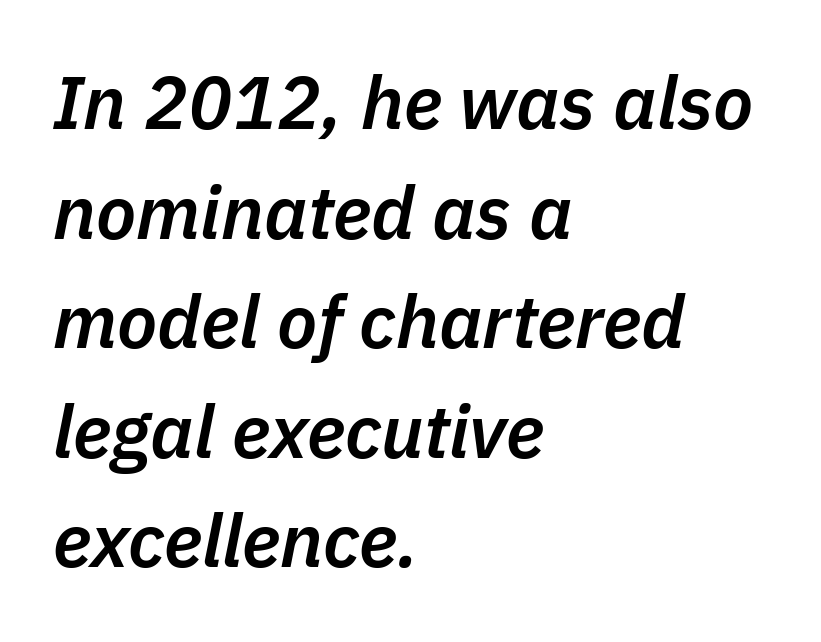
{"italic": "yes", "lean": "right", "slant_degrees": 11, "bold": "semi", "weight": "semibold", "width": "normal", "stroke_contrast": "low", "x_height": "medium", "monospaced": "no", "underline": "no", "align": "left", "line_spacing": "normal", "line_spacing_ratio": 1.48, "letter_spacing": "normal", "letter_spacing_em": 0.0, "glyph_px": 74}
